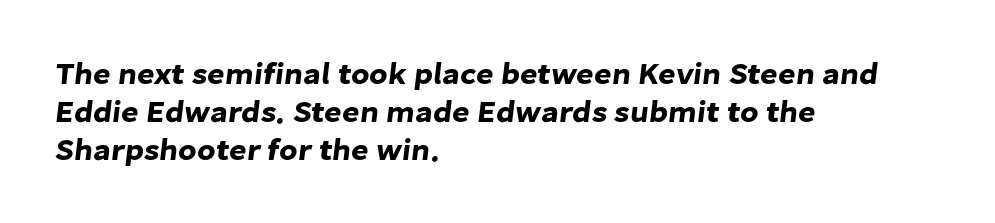
{"serif": "no", "width": "normal", "stroke_contrast": "low", "x_height": "medium", "monospaced": "no", "underline": "no", "align": "left", "line_spacing": "normal", "line_spacing_ratio": 1.26, "letter_spacing": "normal", "letter_spacing_em": 0.0, "glyph_px": 30}
